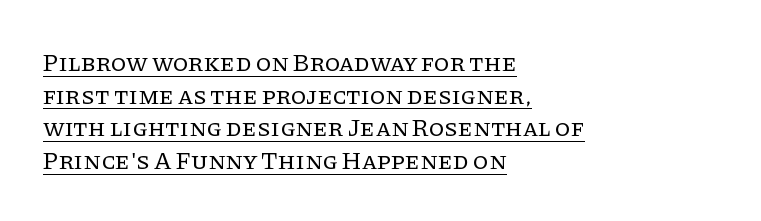
{"italic": "no", "bold": "no", "underline": "yes", "align": "left", "line_spacing": "normal", "line_spacing_ratio": 1.31, "letter_spacing": "normal", "letter_spacing_em": 0.0, "glyph_px": 25}
